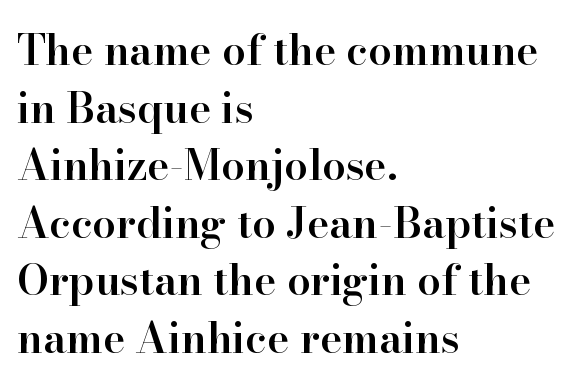
{"serif": "yes", "italic": "no", "bold": "semi", "weight": "semibold", "width": "normal", "stroke_contrast": "high", "x_height": "small", "monospaced": "no", "underline": "no", "align": "left", "line_spacing": "normal", "line_spacing_ratio": 1.37, "letter_spacing": "normal", "letter_spacing_em": 0.0, "glyph_px": 42}
